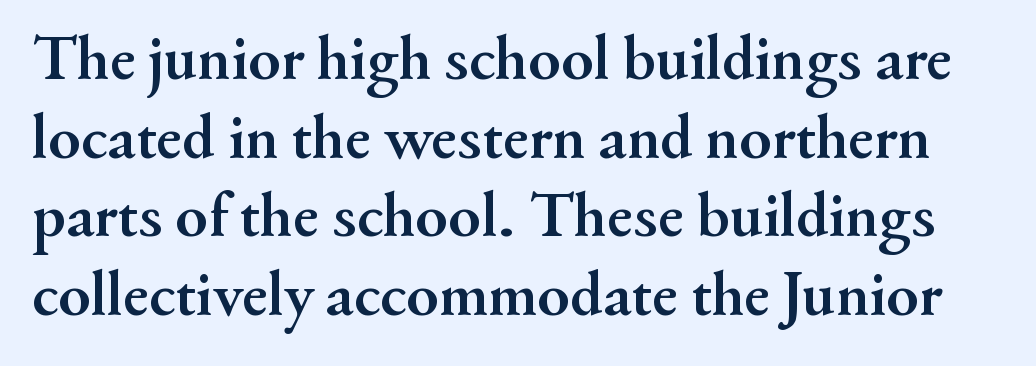
The image shows 65 px semibold serif type, upright; set line spacing 1.21x, normal letter spacing, not underlined; medium stroke contrast and a small x-height.
